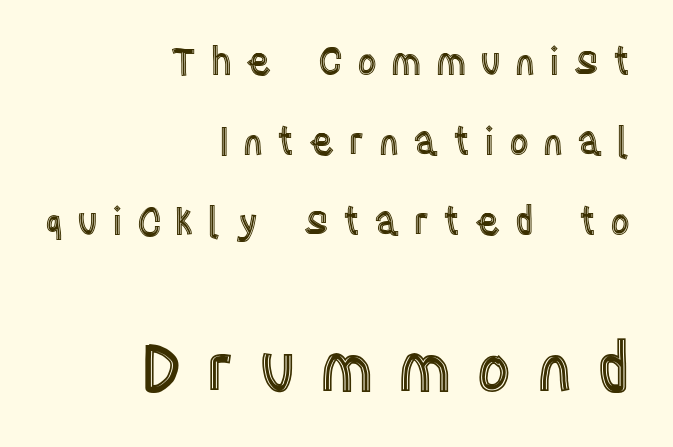
Q: Is the text italic (slanted)? A: No, it is upright.
Q: Is the text underlined? A: No.
Q: How is the paragraph aligned? A: Right-aligned.
Q: Is the spacing between letters normal or unusually wide? A: Unusually wide.
Q: Is the spacing between lines tight, normal or loose? A: Loose.
Q: Which block of text is set in a larger size, the first (top) or the second (bottom)? A: The second (bottom) one.
Q: Width (condensed, normal, or wide)? A: Condensed.
Q: x-height? A: Large.
Q: Monospaced? A: No.
